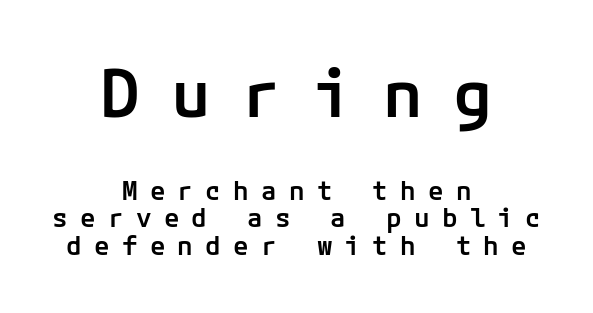
The image shows 66 px semibold sans-serif type, upright; set centered, tight line spacing (1.06x), unusually wide letter spacing (+0.47 em), not underlined; the first (top) block is 2.54x larger; low stroke contrast and a medium x-height.
